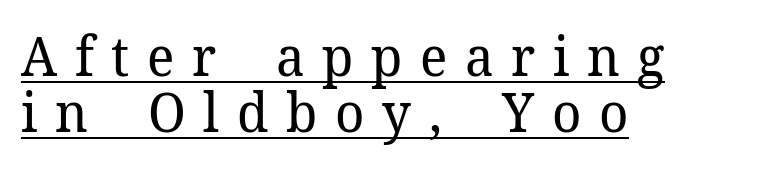
The image shows 55 px regular-weight serif type, upright; set left-aligned, tight line spacing (1.01x), unusually wide letter spacing (+0.32 em), underlined; low stroke contrast and a medium x-height.
